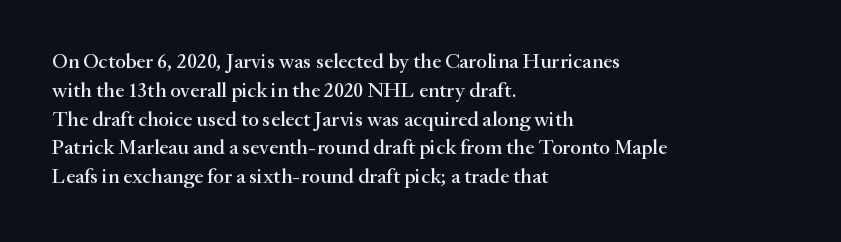
The image shows 21 px text type, upright; set left-aligned, normal line spacing (1.37x), normal letter spacing, not underlined.
